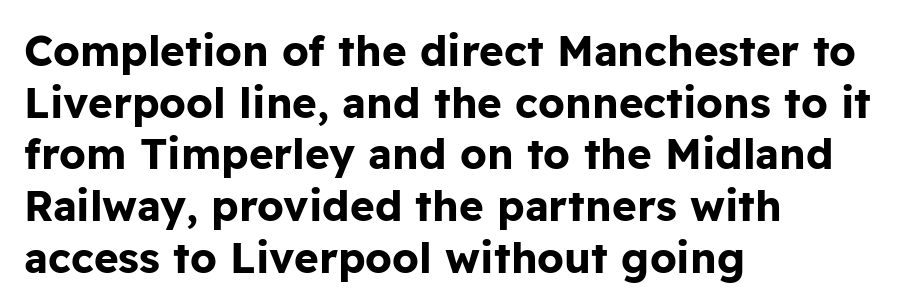
Q: Is the text bold? A: Yes.
Q: Is the text italic (slanted)? A: No, it is upright.
Q: Is the typeface a serif or a sans-serif typeface? A: Sans-serif.
Q: Is the text underlined? A: No.
Q: How is the paragraph aligned? A: Left-aligned.
Q: Is the spacing between letters normal or unusually wide? A: Normal.
Q: Width (condensed, normal, or wide)? A: Normal.
Q: Stroke contrast? A: Low.
Q: x-height? A: Medium.
Q: Monospaced? A: No.
